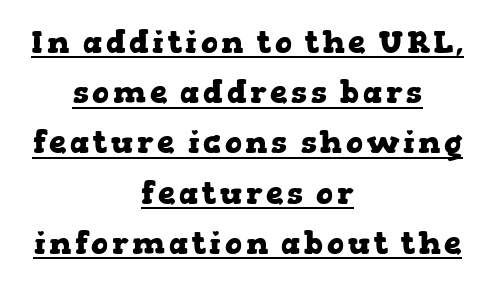
Q: Is the text bold? A: Yes.
Q: Is the text italic (slanted)? A: No, it is upright.
Q: Is the typeface a serif or a sans-serif typeface? A: Serif.
Q: Is the text underlined? A: Yes.
Q: How is the paragraph aligned? A: Centered.
Q: Is the spacing between lines tight, normal or loose? A: Normal.
Q: Width (condensed, normal, or wide)? A: Wide.
Q: Stroke contrast? A: Low.
Q: x-height? A: Medium.
Q: Monospaced? A: No.
